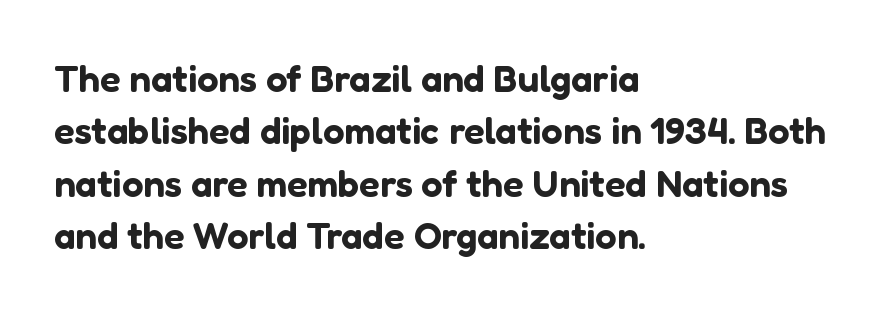
{"serif": "no", "italic": "no", "width": "normal", "stroke_contrast": "low", "x_height": "medium", "monospaced": "no", "underline": "no", "align": "left", "line_spacing": "normal", "line_spacing_ratio": 1.38, "letter_spacing": "normal", "letter_spacing_em": 0.0, "glyph_px": 38}
